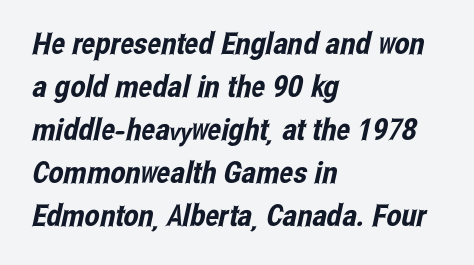
The foot of each line stays bare and open. Where is the straight margin? On the left. The lines sit at an ordinary, default distance from one another. The font family rendered here belongs to the sans-serif group.
